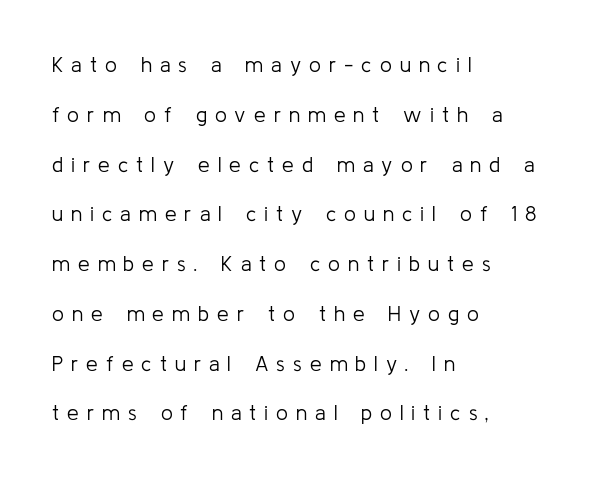
{"italic": "no", "bold": "no", "underline": "no", "align": "left", "line_spacing": "loose", "line_spacing_ratio": 2.37, "letter_spacing": "wide", "letter_spacing_em": 0.38, "glyph_px": 21}
